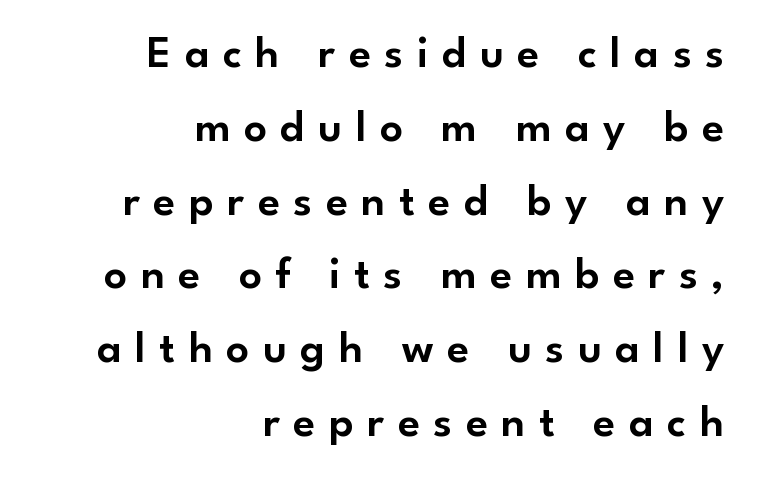
Tracking value appears strongly positive — letters spread wide. Vertically, the passage feels balanced, rows spaced as you'd expect. What kind of face is this? One without serifs — a sans. Looks like regular typesetting: each glyph gets only the width it needs. Casual observation: everything's shoved over to the right.
